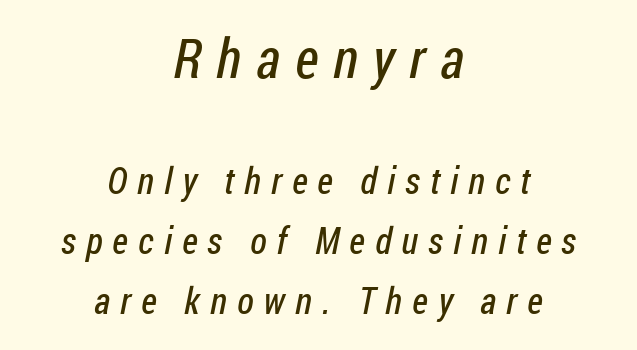
The image shows 55 px regular-weight, condensed sans-serif type; set centered, normal line spacing (1.62x), unusually wide letter spacing (+0.27 em), not underlined; the first (top) block is 1.49x larger; low stroke contrast and a medium x-height.
